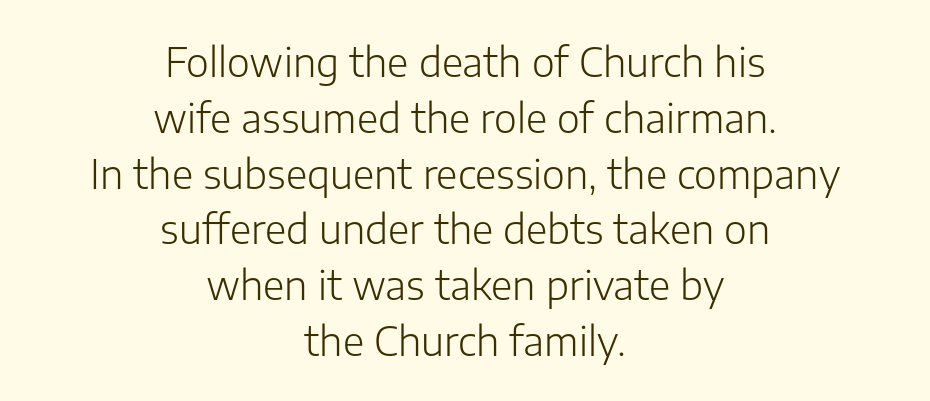
The image shows 39 px light sans-serif type, upright; set centered, normal line spacing (1.43x), normal letter spacing, not underlined; low stroke contrast and a medium x-height.
